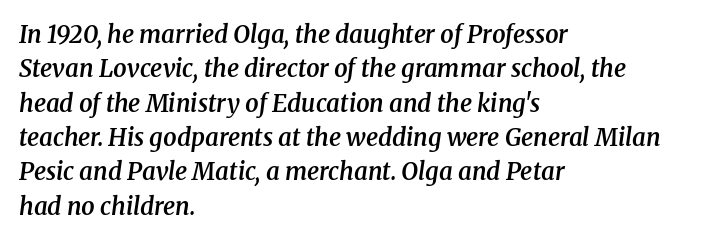
Slanted lettering throughout. Lines of text with bare space underneath. Horizontally, the lines are justified to the leading edge only. Each glyph is drawn with semibold strokes, heavier than normal yet not fully bold. Honestly, the row spacing looks completely unremarkable. These lines keep a tight, regular rhythm from letter to letter.
